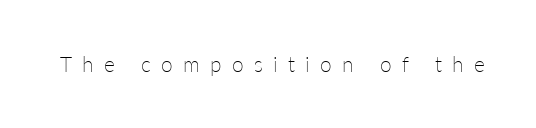
{"italic": "no", "bold": "no", "underline": "no", "letter_spacing": "wide", "letter_spacing_em": 0.49, "glyph_px": 21}
